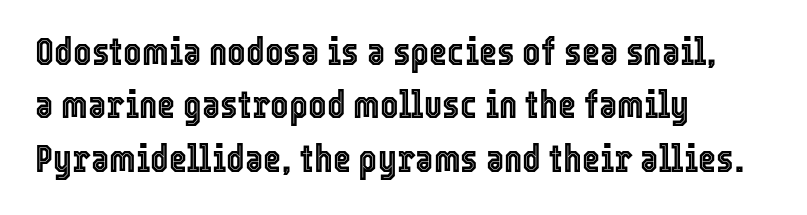
These lines are rendered in a variable-pitch font. Quick note: interline space is typical. The face used here is rendered with its standard letterfit. This rendering features lettering with no underline. No italicization has been applied; the sample stays upright.
